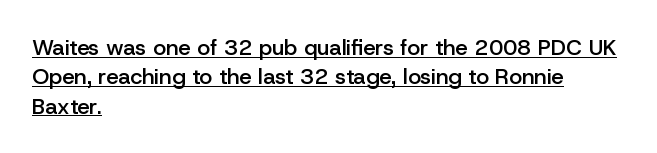
Tracking value appears to be zero — textbook default spacing. The letters stand straight up with perfectly vertical stems. Set as a demibold, roughly 600 on the weight scale. The words here are underlined.
